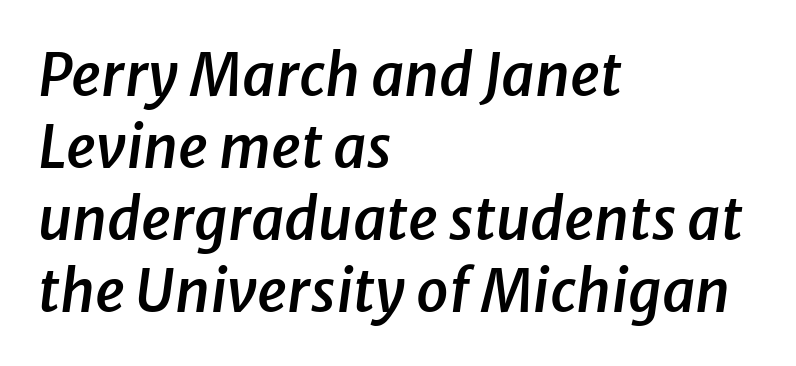
{"italic": "yes", "lean": "right", "slant_degrees": 8, "bold": "semi", "weight": "semibold", "width": "normal", "stroke_contrast": "low", "x_height": "medium", "monospaced": "no", "underline": "no", "align": "left", "line_spacing_ratio": 1.24, "letter_spacing": "normal", "letter_spacing_em": 0.0, "glyph_px": 58}
